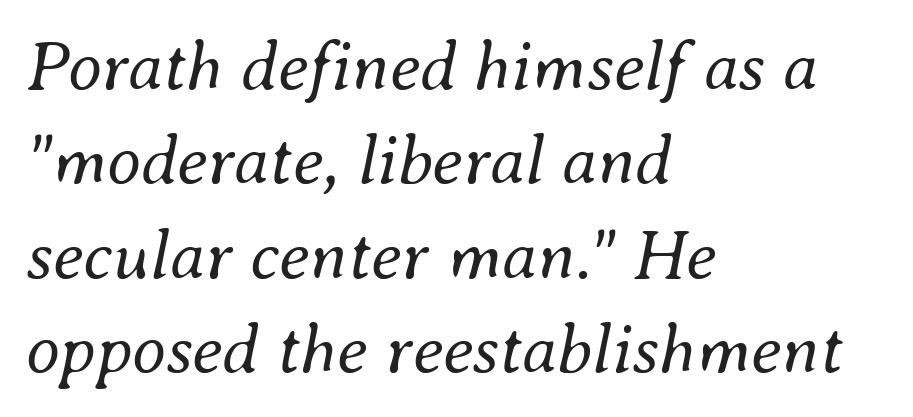
The image shows 70 px regular-weight type, italic (leaning right); set left-aligned, normal line spacing (1.35x), normal letter spacing, not underlined; medium stroke contrast and a small x-height.
